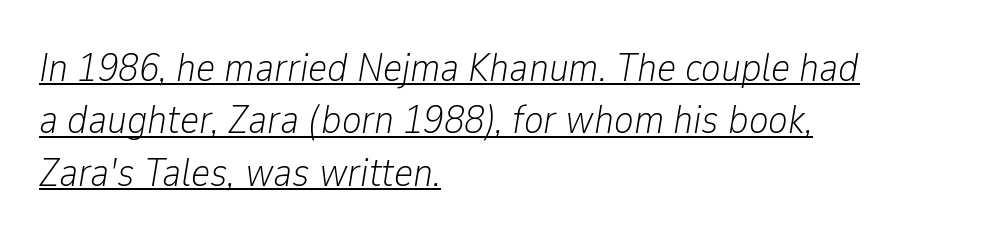
{"italic": "yes", "lean": "right", "slant_degrees": 9, "bold": "no", "weight": "light", "width": "condensed", "stroke_contrast": "low", "x_height": "medium", "monospaced": "no", "underline": "yes", "align": "left", "line_spacing": "normal", "line_spacing_ratio": 1.28, "letter_spacing": "normal", "letter_spacing_em": 0.0, "glyph_px": 41}
